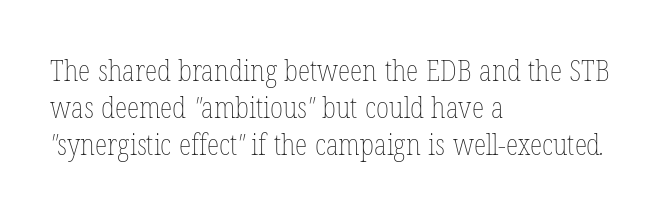
Vertical stems look standard width or narrower in stroke. The rendering uses natural spacing where letterforms have individual widths. This rendering features lettering with no underline. The lines in this sample share a left origin and differ only in where they stop.
